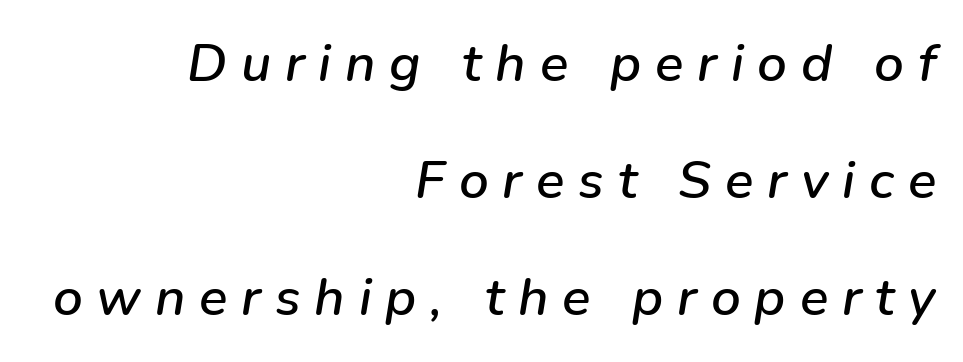
{"italic": "yes", "lean": "right", "slant_degrees": 9, "width": "normal", "stroke_contrast": "low", "x_height": "medium", "monospaced": "no", "underline": "no", "align": "right", "line_spacing": "loose", "line_spacing_ratio": 2.21, "letter_spacing": "wide", "letter_spacing_em": 0.26, "glyph_px": 53}
